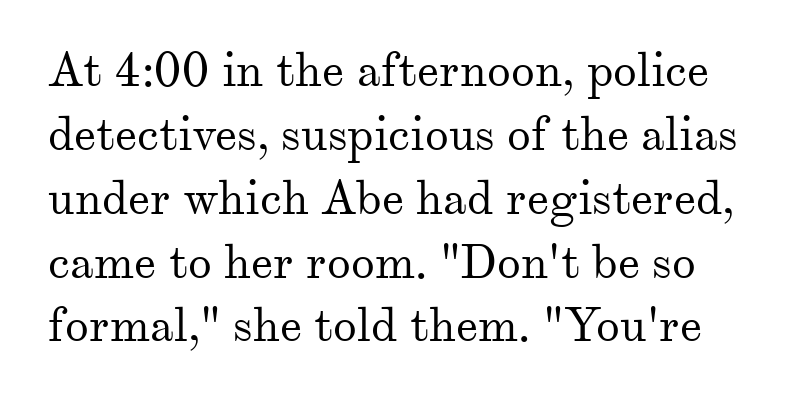
Nothing heavy about these letters — not bold at all. A typesetter would call this leading conventional body-copy spacing. Proportional: the letters do not fall into vertical columns. Between one letter and the next there's only the usual sliver of space.
